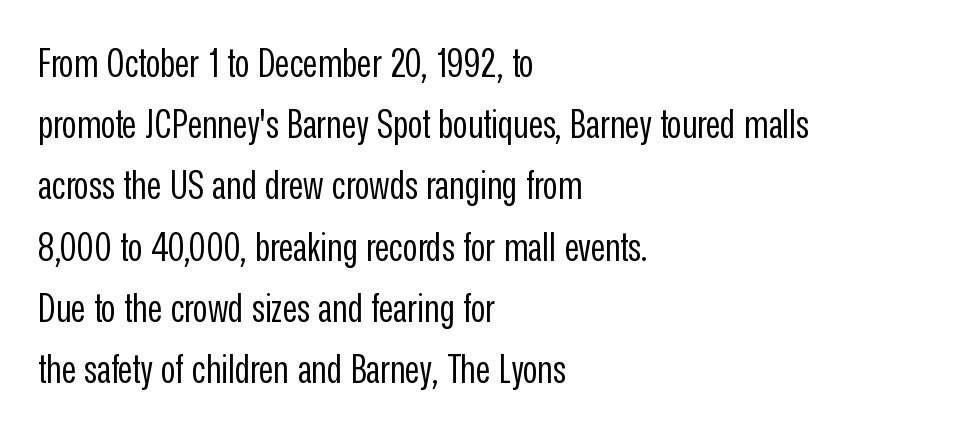
{"serif": "no", "italic": "no", "bold": "no", "weight": "regular", "width": "condensed", "stroke_contrast": "low", "x_height": "medium", "monospaced": "no", "underline": "no", "align": "left", "line_spacing": "normal", "line_spacing_ratio": 1.53, "letter_spacing": "normal", "letter_spacing_em": 0.0, "glyph_px": 40}
